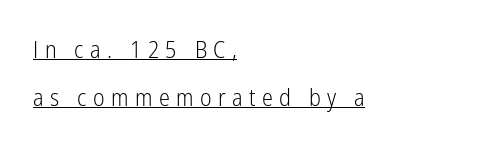
Weight class: somewhere from thin through regular. The words here are underlined. These lines have a slow, spaced-out rhythm from letter to letter. The axis of the letterforms is exactly vertical.
